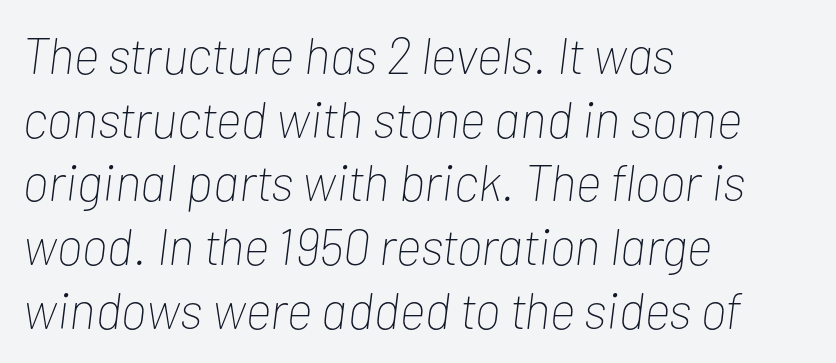
{"italic": "yes", "lean": "right", "slant_degrees": 7, "bold": "no", "weight": "thin", "width": "condensed", "stroke_contrast": "low", "x_height": "medium", "monospaced": "no", "underline": "no", "align": "left", "line_spacing": "normal", "line_spacing_ratio": 1.25, "letter_spacing": "normal", "letter_spacing_em": 0.0, "glyph_px": 51}
